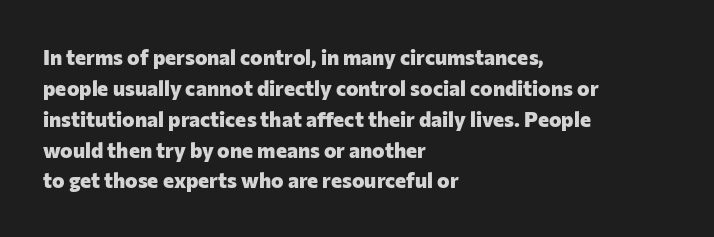
The image shows 21 px bold type, upright; set left-aligned, normal line spacing (1.47x), normal letter spacing, not underlined.
